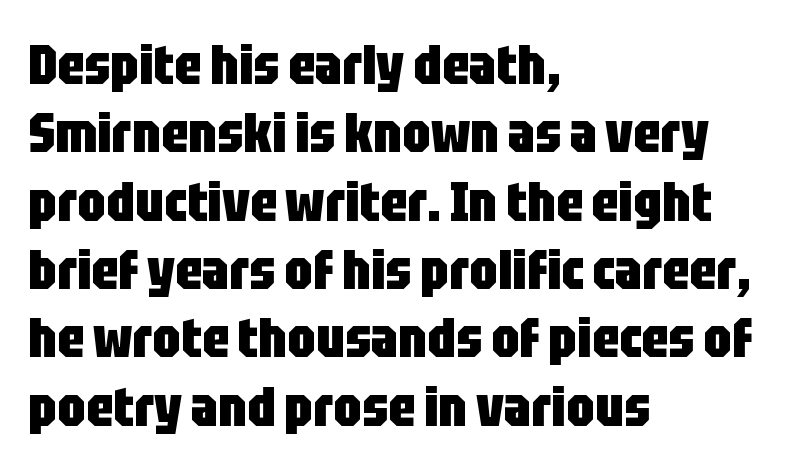
Q: Is the text bold? A: Yes.
Q: Is the text italic (slanted)? A: No, it is upright.
Q: Is the typeface a serif or a sans-serif typeface? A: Sans-serif.
Q: Is the text underlined? A: No.
Q: How is the paragraph aligned? A: Left-aligned.
Q: Is the spacing between letters normal or unusually wide? A: Normal.
Q: Width (condensed, normal, or wide)? A: Condensed.
Q: Stroke contrast? A: Low.
Q: x-height? A: Large.
Q: Monospaced? A: No.
